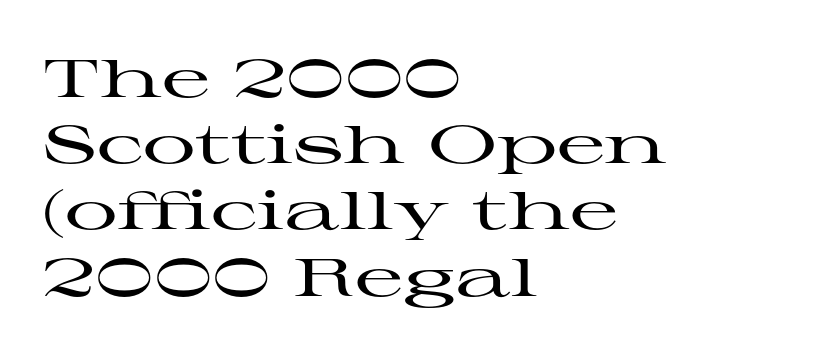
A typesetter would call this leading conventional body-copy spacing. The paragraph shown leans on its left margin. Short note: letters normally spaced. Descenders are the only things crossing below the line. Small tapered or slab feet sit at the stroke ends, so this counts as serif. A typesetter would call this proportional, since set widths differ per character.
